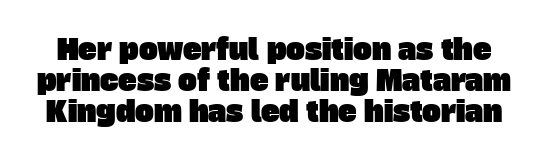
{"serif": "no", "width": "normal", "stroke_contrast": "low", "x_height": "large", "monospaced": "no", "underline": "no", "line_spacing": "tight", "line_spacing_ratio": 1.1, "letter_spacing": "normal", "letter_spacing_em": 0.0, "glyph_px": 28}
